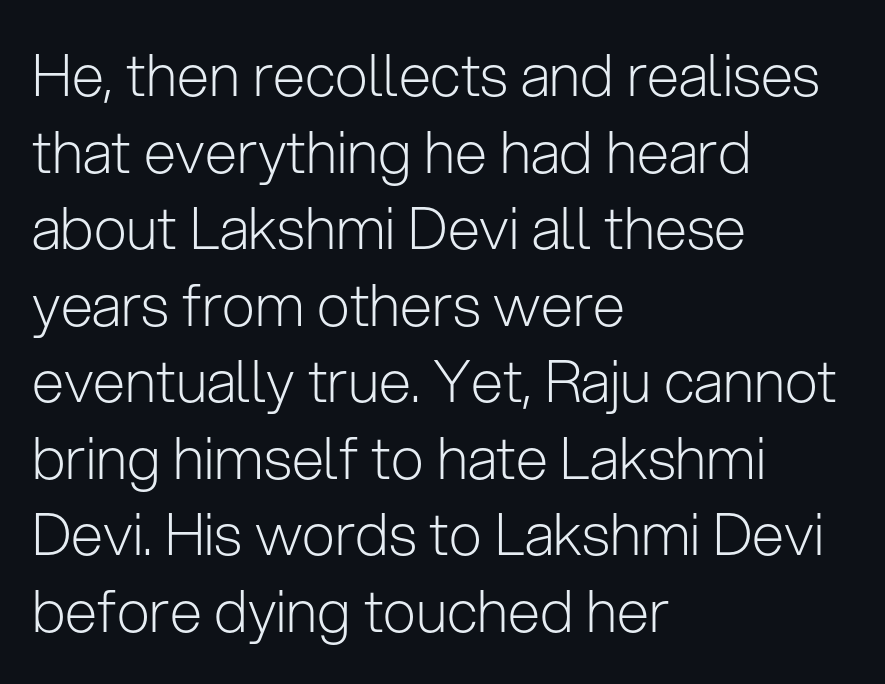
Q: Is the text bold? A: No.
Q: Is the text italic (slanted)? A: No, it is upright.
Q: Is the typeface a serif or a sans-serif typeface? A: Sans-serif.
Q: Is the text underlined? A: No.
Q: How is the paragraph aligned? A: Left-aligned.
Q: Is the spacing between letters normal or unusually wide? A: Normal.
Q: Is the spacing between lines tight, normal or loose? A: Normal.
Q: Width (condensed, normal, or wide)? A: Normal.
Q: Stroke contrast? A: Low.
Q: x-height? A: Medium.
Q: Monospaced? A: No.
